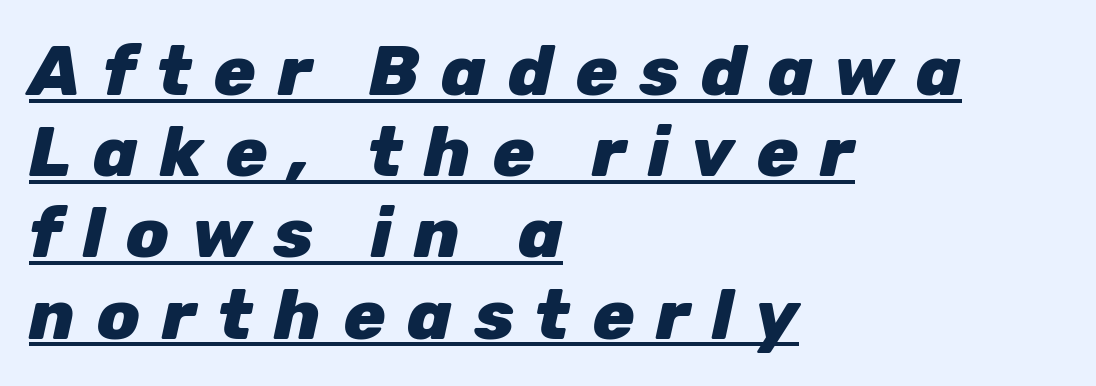
The image shows 70 px heavy type, italic (leaning right); set left-aligned, line spacing 1.16x, unusually wide letter spacing (+0.31 em), underlined; low stroke contrast and a medium x-height.
